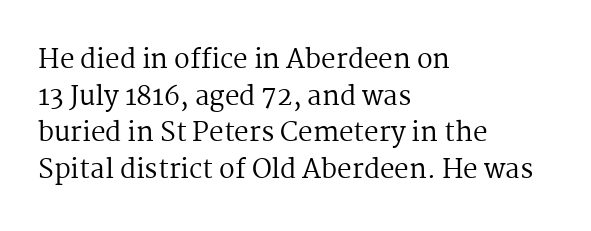
{"italic": "no", "bold": "no", "underline": "no", "align": "left", "line_spacing": "normal", "line_spacing_ratio": 1.41, "letter_spacing": "normal", "letter_spacing_em": 0.0, "glyph_px": 26}
